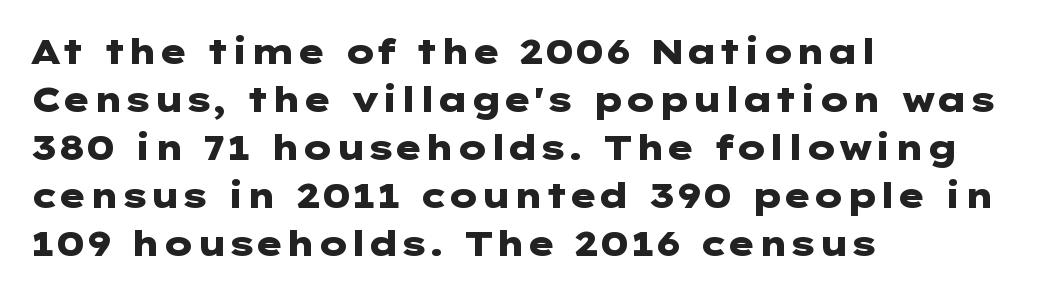
Q: Is the text bold? A: Yes.
Q: Is the text italic (slanted)? A: No, it is upright.
Q: Is the typeface a serif or a sans-serif typeface? A: Sans-serif.
Q: Is the text underlined? A: No.
Q: How is the paragraph aligned? A: Left-aligned.
Q: Is the spacing between letters normal or unusually wide? A: Normal.
Q: Is the spacing between lines tight, normal or loose? A: Normal.
Q: Width (condensed, normal, or wide)? A: Wide.
Q: Stroke contrast? A: Low.
Q: x-height? A: Medium.
